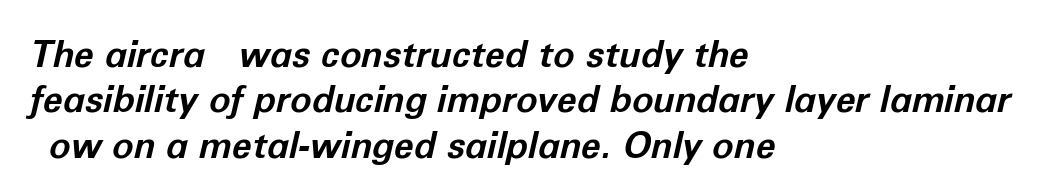
{"italic": "yes", "lean": "right", "slant_degrees": 12, "bold": "yes", "weight": "bold", "width": "normal", "stroke_contrast": "low", "x_height": "medium", "monospaced": "no", "underline": "no", "align": "left", "line_spacing": "normal", "line_spacing_ratio": 1.26, "letter_spacing": "normal", "letter_spacing_em": 0.0, "glyph_px": 36}
